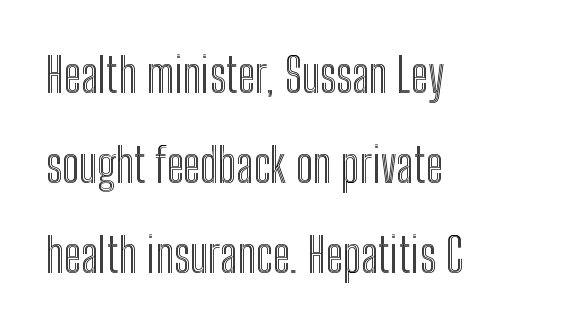
{"italic": "no", "width": "condensed", "x_height": "medium", "monospaced": "no", "underline": "no", "align": "left", "line_spacing": "loose", "line_spacing_ratio": 1.92, "letter_spacing": "normal", "letter_spacing_em": 0.0, "glyph_px": 47}
